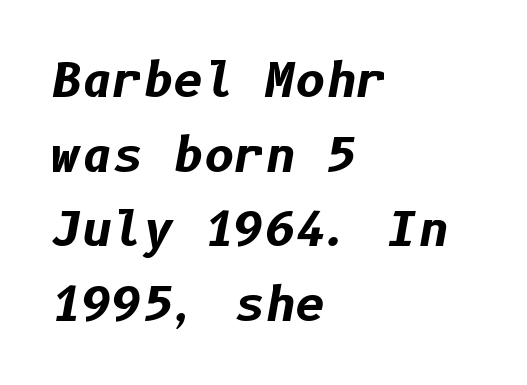
The image shows 47 px bold type, italic (leaning right); set left-aligned, normal line spacing (1.59x), normal letter spacing, not underlined; low stroke contrast and a medium x-height.
